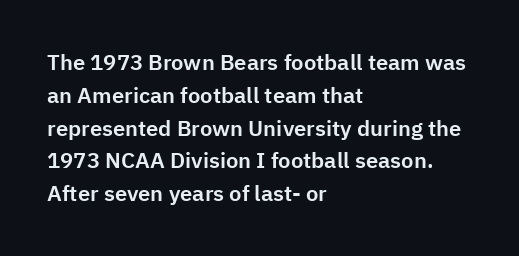
{"italic": "no", "underline": "no", "align": "left", "line_spacing": "normal", "line_spacing_ratio": 1.49, "letter_spacing": "normal", "letter_spacing_em": 0.0, "glyph_px": 22}
